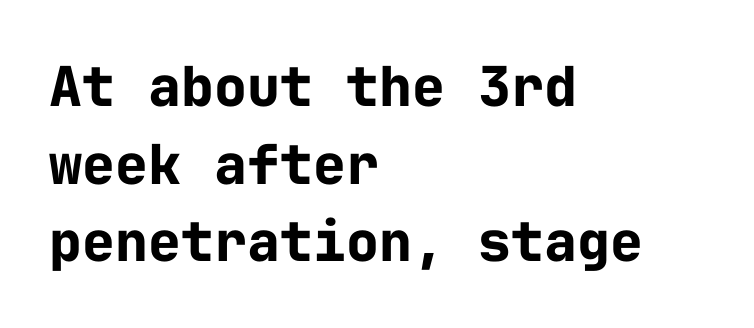
{"serif": "no", "italic": "no", "bold": "yes", "weight": "bold", "width": "normal", "stroke_contrast": "low", "x_height": "medium", "monospaced": "yes", "underline": "no", "align": "left", "line_spacing": "normal", "line_spacing_ratio": 1.41, "letter_spacing": "normal", "letter_spacing_em": 0.0, "glyph_px": 55}
